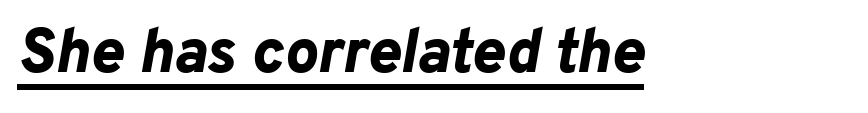
Q: Is the text bold? A: Yes.
Q: Is the text italic (slanted)? A: Yes, it leans right by about 10 degrees.
Q: Is the text underlined? A: Yes.
Q: Is the spacing between letters normal or unusually wide? A: Normal.
Q: Width (condensed, normal, or wide)? A: Normal.
Q: Stroke contrast? A: Low.
Q: x-height? A: Medium.
Q: Monospaced? A: No.
